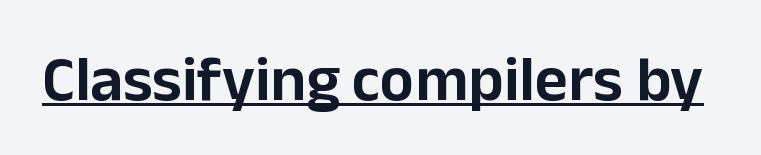
Do the letters lean? They stand straight. The line texture is even and compact thanks to regular tracking. Character widths vary here, with narrow letters taking less room than wide ones. The words here are underlined. The font family rendered here belongs to the sans-serif group.
